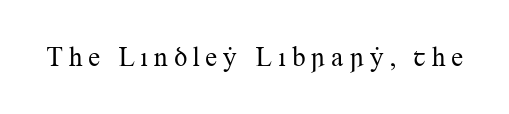
Q: Is the text bold? A: No.
Q: Is the text italic (slanted)? A: No, it is upright.
Q: Is the text underlined? A: No.
